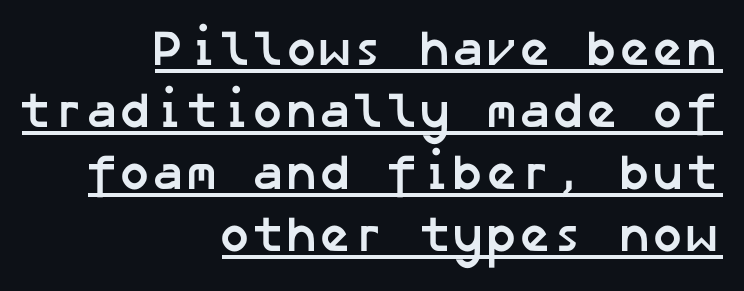
The image shows 50 px semibold sans-serif type; set right-aligned, line spacing 1.24x, normal letter spacing, underlined; low stroke contrast and a medium x-height.
